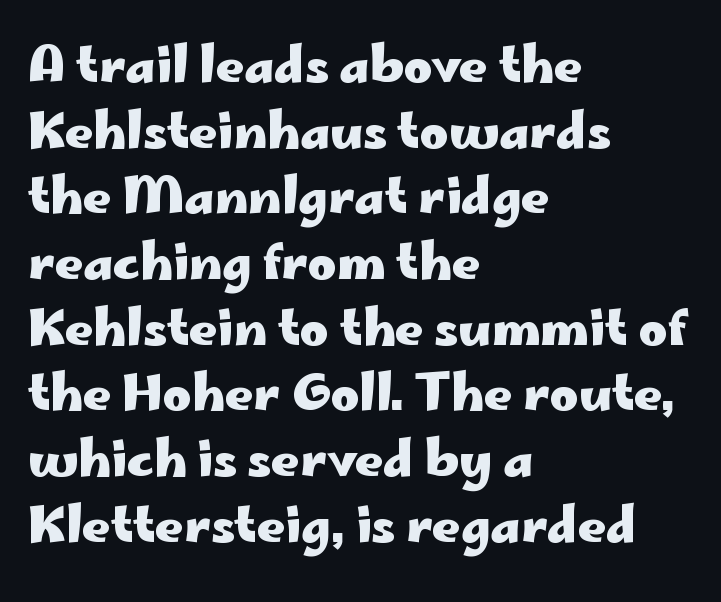
The image shows 49 px heavy, wide sans-serif type, upright; set left-aligned, normal line spacing (1.34x), normal letter spacing, not underlined; low stroke contrast and a small x-height.
